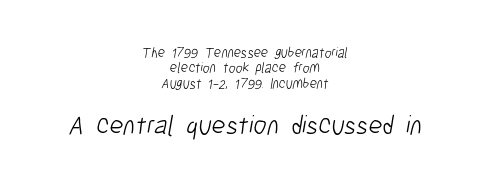
The words here are not underlined. Which of the two is more prominent by size? The second, at the bottom. This sample uses plain, unmodified letter spacing. Stroke thickness stays within the range of a standard reading face or lighter.
